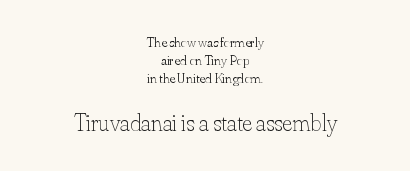
{"italic": "no", "bold": "no", "underline": "no", "align": "center", "line_spacing": "normal", "line_spacing_ratio": 1.3, "letter_spacing": "normal", "letter_spacing_em": 0.0, "larger_block": "second", "size_ratio": 1.71, "glyph_px": 24}
